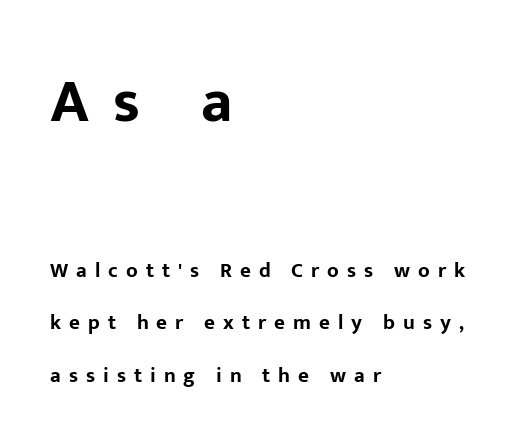
Q: Is the text bold? A: Yes.
Q: Is the text italic (slanted)? A: No, it is upright.
Q: Is the typeface a serif or a sans-serif typeface? A: Sans-serif.
Q: Is the text underlined? A: No.
Q: How is the paragraph aligned? A: Left-aligned.
Q: Is the spacing between letters normal or unusually wide? A: Unusually wide.
Q: Is the spacing between lines tight, normal or loose? A: Loose.
Q: Which block of text is set in a larger size, the first (top) or the second (bottom)? A: The first (top) one.
Q: Width (condensed, normal, or wide)? A: Normal.
Q: Stroke contrast? A: Low.
Q: x-height? A: Medium.
Q: Monospaced? A: No.
